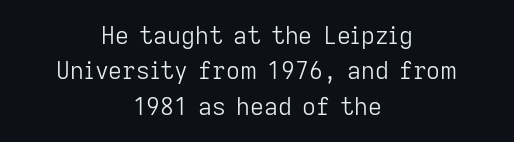
Italic: no, the glyphs are upright roman. The glyphs are unaccompanied by any horizontal stroke below them. Is the type heavy? It reads as light-to-regular instead. Notice how the passage keeps no hard edge, just a central spine.
